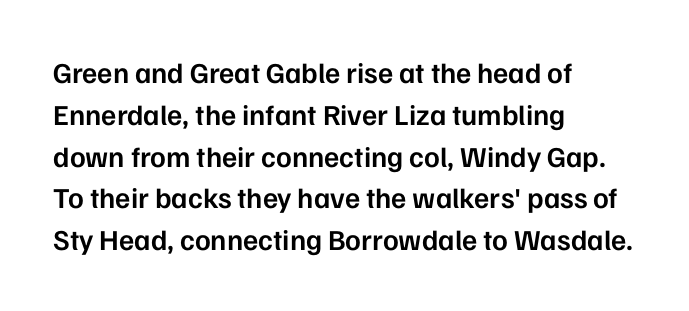
{"serif": "no", "italic": "no", "bold": "semi", "weight": "semibold", "width": "normal", "stroke_contrast": "low", "x_height": "medium", "monospaced": "no", "underline": "no", "align": "left", "line_spacing": "normal", "line_spacing_ratio": 1.44, "letter_spacing": "normal", "letter_spacing_em": 0.0, "glyph_px": 29}
